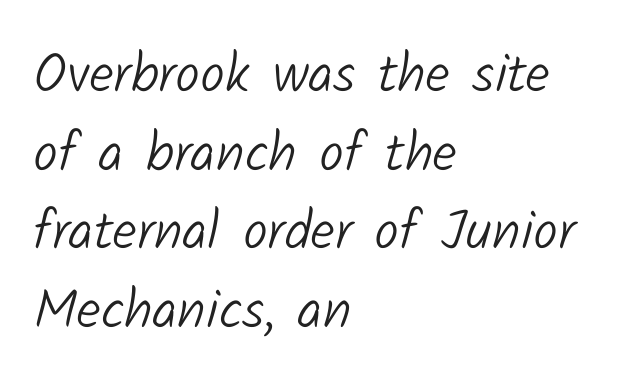
Varying glyph widths throughout — classic text-font behaviour. Look at the bottom of the vertical strokes: they stop flat, with no serifs. Clear beneath every line of the passage. Horizontally, the lines are justified to the leading edge only. Look at the tracking — it's just the regular setting, nothing added. Leading matches the norm, producing a regular column.
